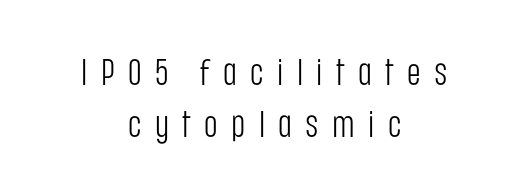
Which margin do the lines hug? Neither — every line sits in the middle. Vertical strokes here are truly vertical. Letters have the restrained weight of plain body copy at most. Compared with typical paragraphs, the rows here are spaced about the same.
